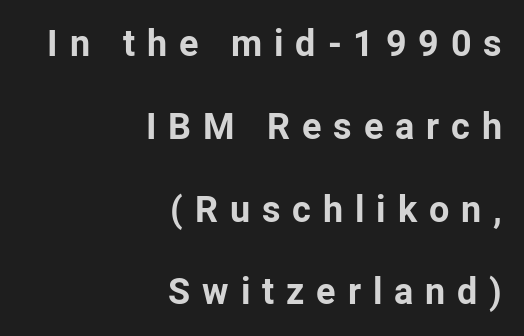
{"serif": "no", "italic": "no", "bold": "yes", "weight": "bold", "width": "normal", "stroke_contrast": "low", "x_height": "medium", "monospaced": "no", "underline": "no", "align": "right", "line_spacing": "loose", "line_spacing_ratio": 2.3, "letter_spacing": "wide", "letter_spacing_em": 0.33, "glyph_px": 36}
